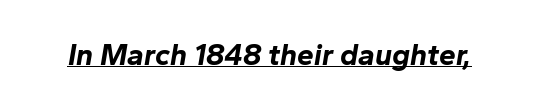
Is the letter spacing exaggerated? No — it looks like the ordinary default. This sample has the flowing, uneven cadence of proportional lettering. Summary of weight: heavy, a full bold. Caption: lettering with a line underneath. Quick note: italic.
